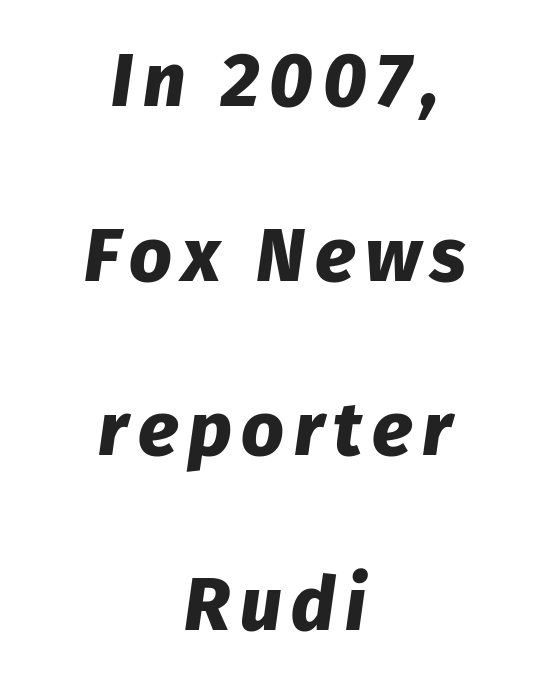
The image shows 75 px heavy type, italic (leaning right); set centered, loose line spacing (2.33x), not underlined; low stroke contrast and a medium x-height.
